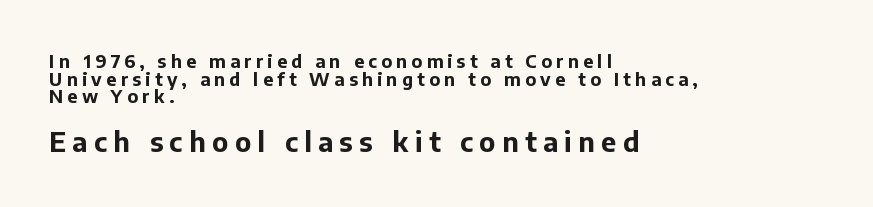
{"italic": "no", "bold": "yes", "underline": "no", "align": "left", "line_spacing": "tight", "line_spacing_ratio": 0.98, "letter_spacing": "wide", "letter_spacing_em": 0.24, "larger_block": "second", "size_ratio": 1.5, "glyph_px": 27}
